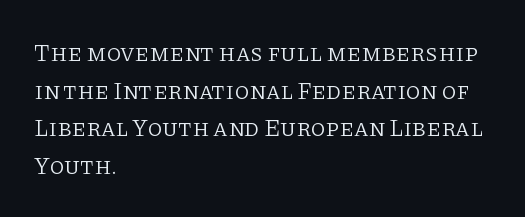
The setting favours the left margin, as ordinary paragraphs usually do. The face looks like a standard text weight, possibly lighter. Each row of text sits above clean, open space. Posture: straight, roman, zero tilt.
